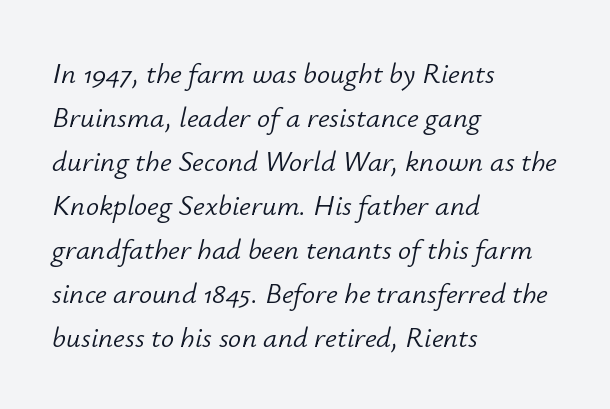
Vertical stems look standard width or narrower in stroke. A clean baseline with only descenders dipping below it. Letter spacing: default. Casual observation: everything's shoved over to the left.
